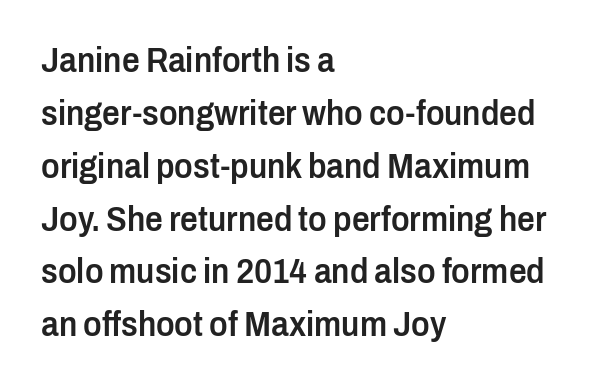
The image shows 35 px semibold, condensed sans-serif type, upright; set left-aligned, normal line spacing (1.51x), normal letter spacing, not underlined; low stroke contrast and a medium x-height.
